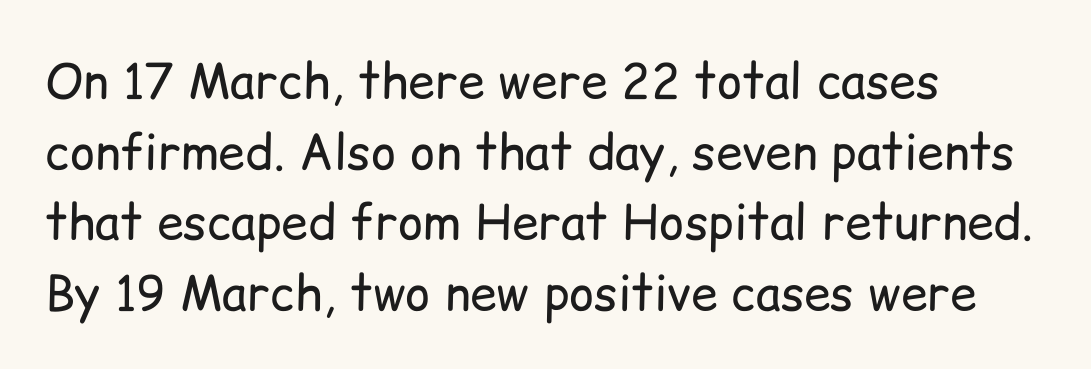
The image shows 48 px regular-weight sans-serif type, upright; set left-aligned, normal line spacing (1.47x), normal letter spacing, not underlined; low stroke contrast and a medium x-height.
